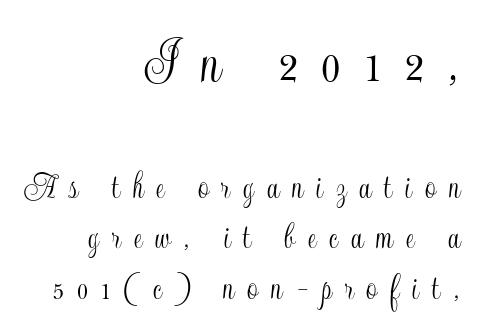
The image shows 67 px condensed type; set right-aligned, normal line spacing (1.33x), unusually wide letter spacing (+0.34 em), not underlined; the first (top) block is 1.76x larger; a small x-height.
